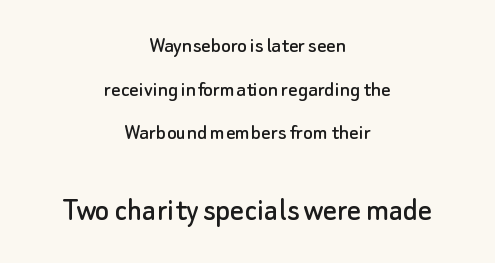
{"serif": "no", "italic": "no", "width": "normal", "stroke_contrast": "low", "x_height": "small", "monospaced": "no", "underline": "no", "align": "center", "line_spacing": "loose", "line_spacing_ratio": 1.9, "letter_spacing": "normal", "letter_spacing_em": 0.0, "larger_block": "second", "size_ratio": 1.48, "glyph_px": 34}
